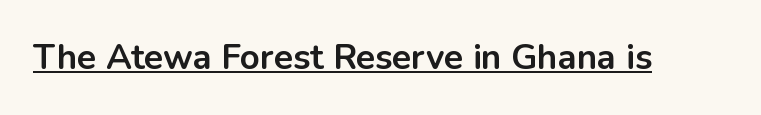
Letterform terminals end flat and unadorned throughout the passage. Observe the ordinary spacing: letters are neighbours, not strangers. Plenty of ink on the page — the face is bold. Varying glyph widths throughout — classic text-font behaviour. The words here are underlined.
